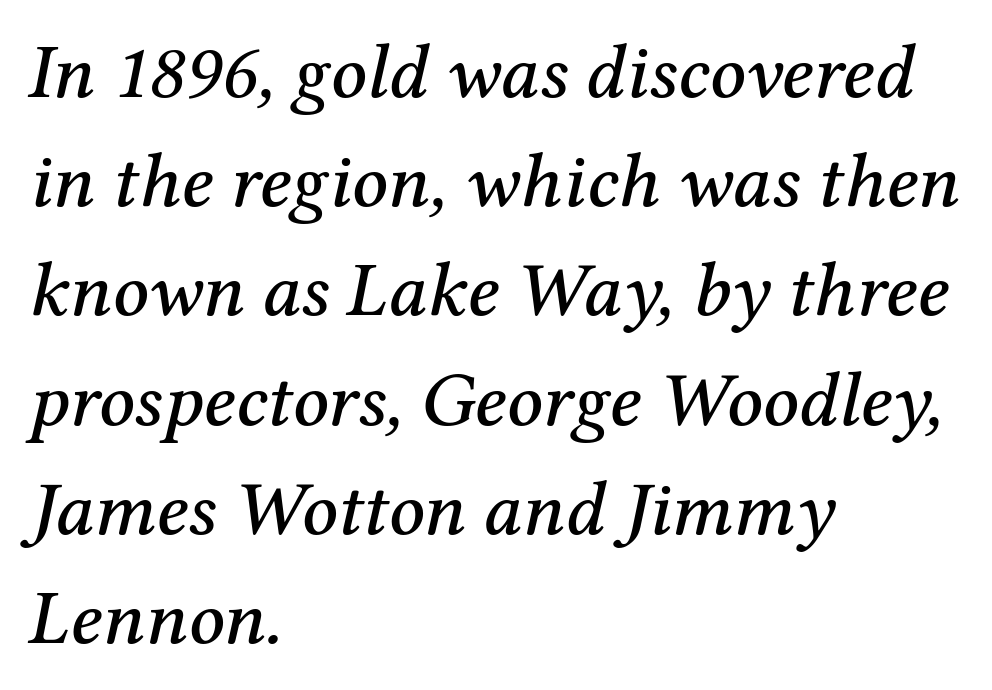
Honestly, the letter spacing is just normal — you wouldn't notice it. The whole block is typeset with a tilt. You could not count columns in this text — the font is proportionally spaced. A clean baseline with only descenders dipping below it. Horizontal bands of white between lines are of average thickness. Where is the straight margin? On the left.
